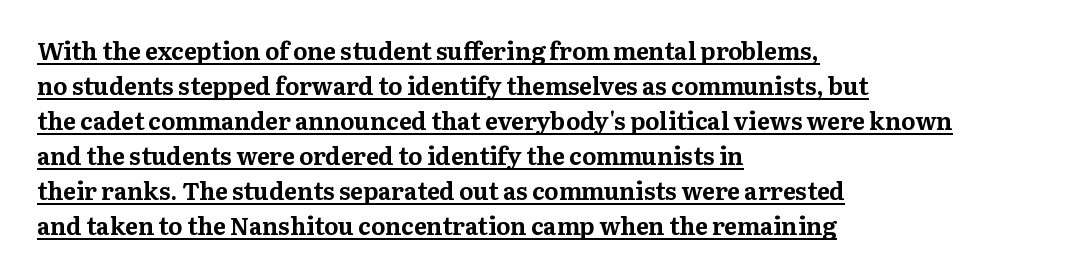
Q: Is the text bold? A: Yes.
Q: Is the text italic (slanted)? A: No, it is upright.
Q: Is the text underlined? A: Yes.
Q: How is the paragraph aligned? A: Left-aligned.
Q: Is the spacing between letters normal or unusually wide? A: Normal.
Q: Is the spacing between lines tight, normal or loose? A: Normal.
